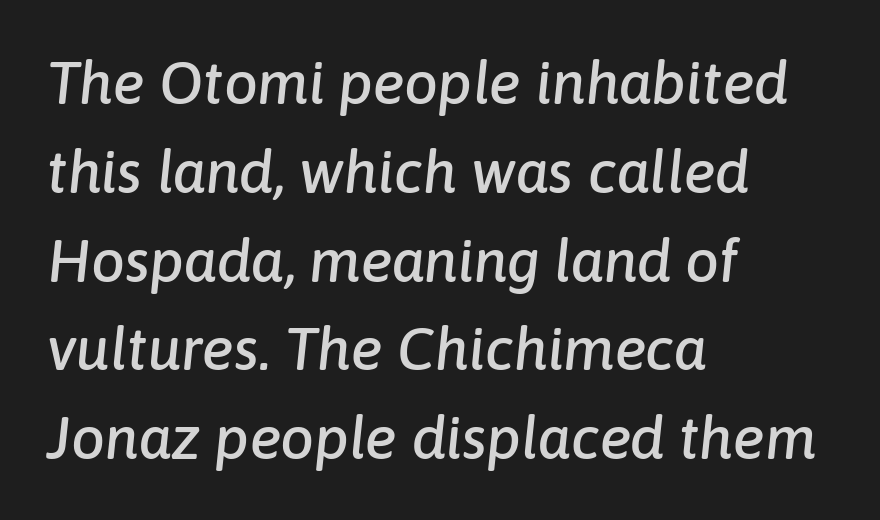
Q: Is the text italic (slanted)? A: Yes, it leans right by about 6 degrees.
Q: Is the text underlined? A: No.
Q: How is the paragraph aligned? A: Left-aligned.
Q: Is the spacing between letters normal or unusually wide? A: Normal.
Q: Is the spacing between lines tight, normal or loose? A: Normal.
Q: Width (condensed, normal, or wide)? A: Normal.
Q: Stroke contrast? A: Low.
Q: x-height? A: Medium.
Q: Monospaced? A: No.
